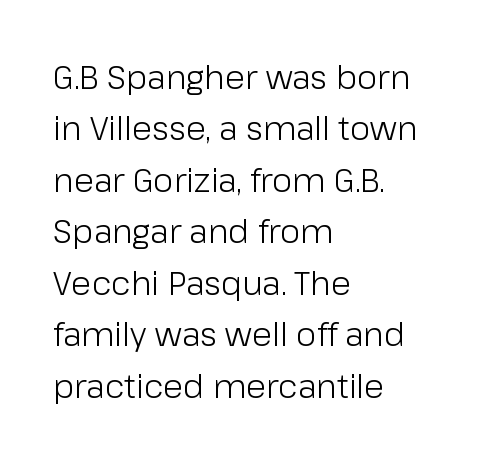
The face used here is proportionally spaced, like ordinary book or web type. The typeface chosen for these lines omits serifs. The passage shown is not bold in any degree. A clean baseline with only descenders dipping below it. The setting favours the left margin, as ordinary paragraphs usually do.
